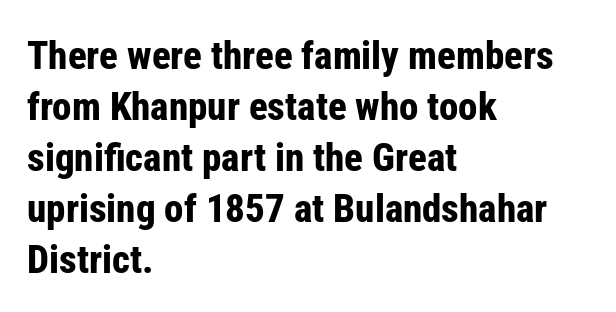
The image shows 39 px bold, condensed sans-serif type, upright; set left-aligned, normal line spacing (1.31x), normal letter spacing, not underlined; low stroke contrast and a medium x-height.
